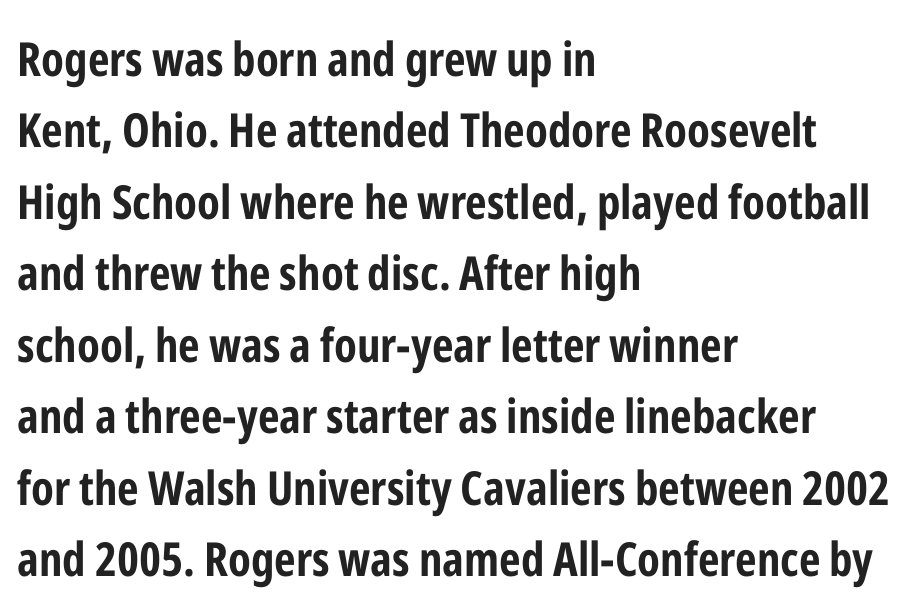
{"serif": "no", "italic": "no", "bold": "yes", "weight": "bold", "width": "condensed", "stroke_contrast": "low", "x_height": "medium", "monospaced": "no", "underline": "no", "align": "left", "line_spacing": "normal", "line_spacing_ratio": 1.52, "letter_spacing": "normal", "letter_spacing_em": 0.0, "glyph_px": 47}
